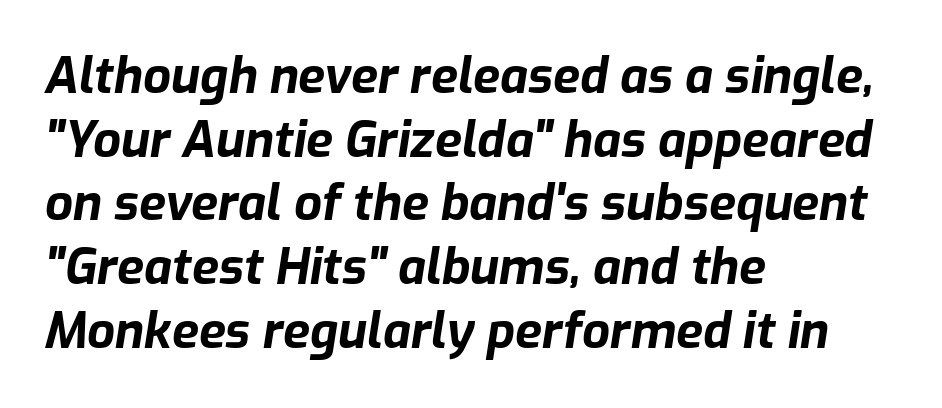
The image shows 49 px bold type, italic (leaning right); set left-aligned, normal line spacing (1.3x), normal letter spacing, not underlined; low stroke contrast and a medium x-height.
